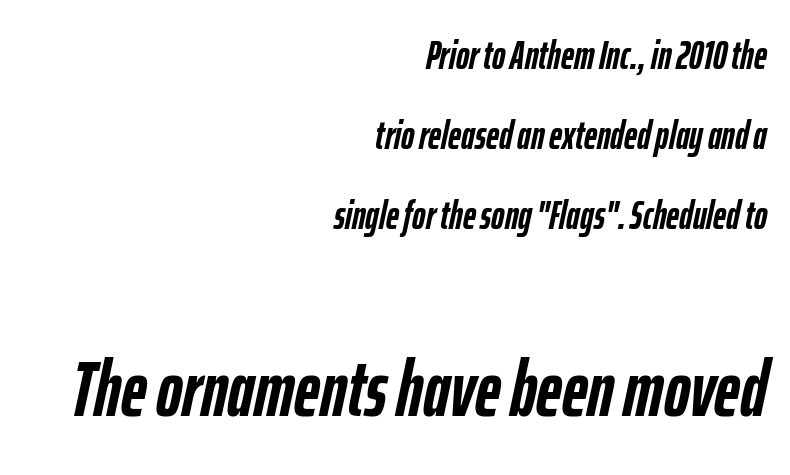
Q: Is the text bold? A: Yes.
Q: Is the text italic (slanted)? A: Yes, it leans right by about 12 degrees.
Q: Is the text underlined? A: No.
Q: How is the paragraph aligned? A: Right-aligned.
Q: Is the spacing between letters normal or unusually wide? A: Normal.
Q: Is the spacing between lines tight, normal or loose? A: Loose.
Q: Which block of text is set in a larger size, the first (top) or the second (bottom)? A: The second (bottom) one.
Q: Width (condensed, normal, or wide)? A: Condensed.
Q: Stroke contrast? A: Low.
Q: x-height? A: Medium.
Q: Monospaced? A: No.
